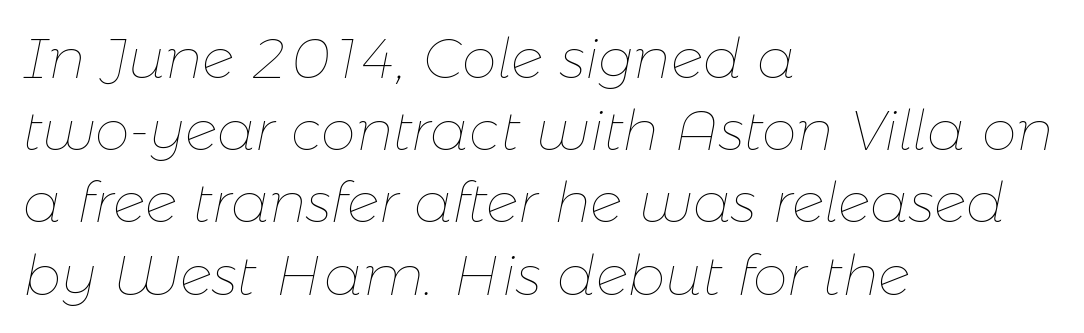
{"italic": "yes", "lean": "right", "slant_degrees": 11, "bold": "no", "weight": "thin", "width": "normal", "stroke_contrast": "low", "x_height": "medium", "monospaced": "no", "underline": "no", "align": "left", "line_spacing": "normal", "line_spacing_ratio": 1.29, "letter_spacing": "normal", "letter_spacing_em": 0.0, "glyph_px": 56}
